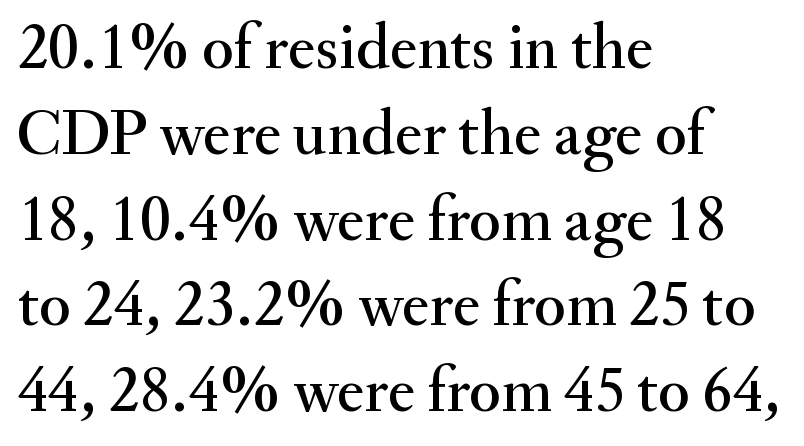
Q: Is the text italic (slanted)? A: No, it is upright.
Q: Is the typeface a serif or a sans-serif typeface? A: Serif.
Q: Is the text underlined? A: No.
Q: How is the paragraph aligned? A: Left-aligned.
Q: Is the spacing between letters normal or unusually wide? A: Normal.
Q: Is the spacing between lines tight, normal or loose? A: Normal.
Q: Width (condensed, normal, or wide)? A: Normal.
Q: Stroke contrast? A: Medium.
Q: x-height? A: Small.
Q: Monospaced? A: No.
